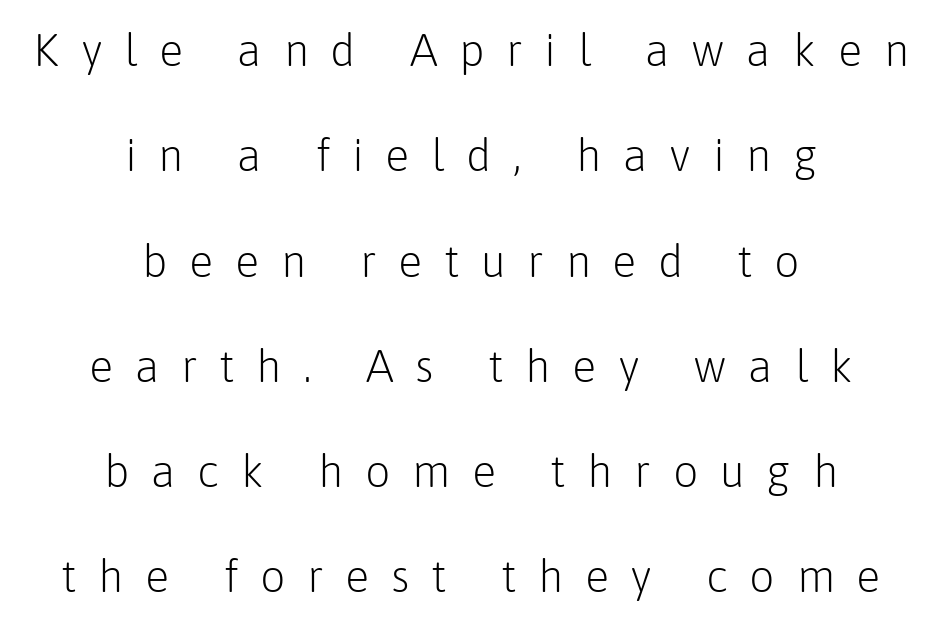
Q: Is the text bold? A: No.
Q: Is the text italic (slanted)? A: No, it is upright.
Q: Is the typeface a serif or a sans-serif typeface? A: Sans-serif.
Q: Is the text underlined? A: No.
Q: How is the paragraph aligned? A: Centered.
Q: Is the spacing between letters normal or unusually wide? A: Unusually wide.
Q: Is the spacing between lines tight, normal or loose? A: Loose.
Q: Width (condensed, normal, or wide)? A: Normal.
Q: Stroke contrast? A: Low.
Q: x-height? A: Medium.
Q: Monospaced? A: No.
